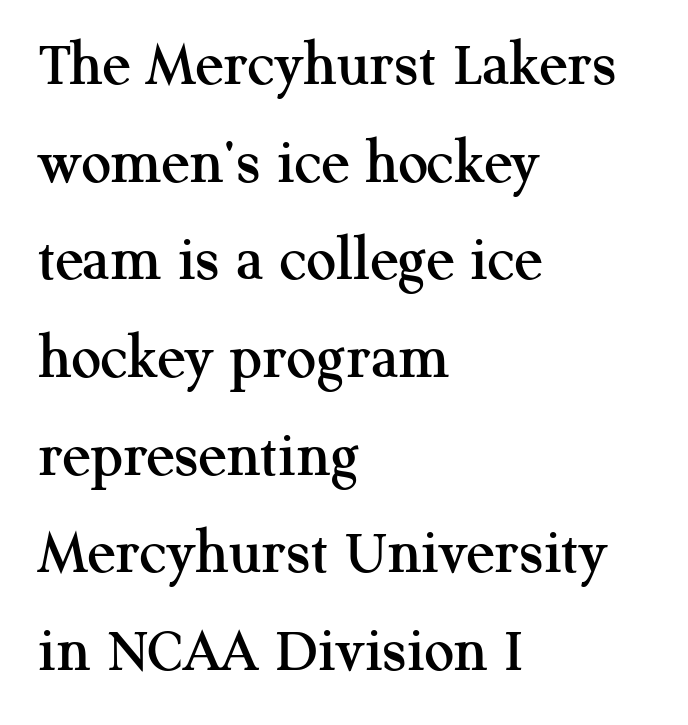
The image shows 66 px serif type, upright; set left-aligned, normal line spacing (1.48x), normal letter spacing, not underlined; medium stroke contrast and a medium x-height.
